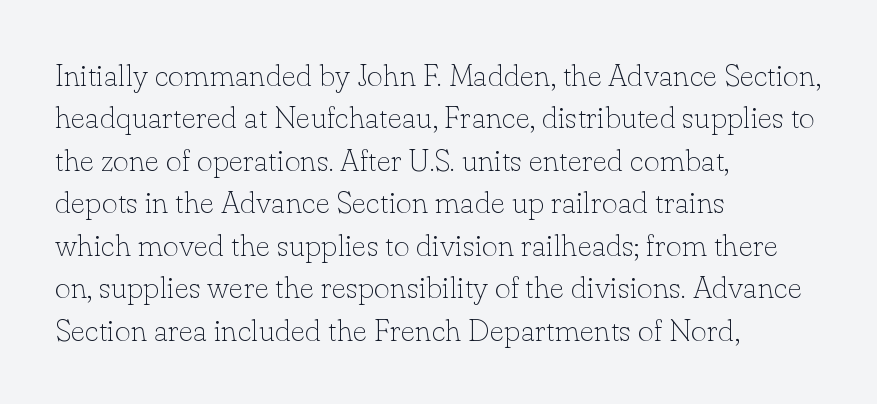
The image shows 31 px thin serif type, upright; set left-aligned, normal line spacing (1.37x), normal letter spacing, not underlined; low stroke contrast and a small x-height.
